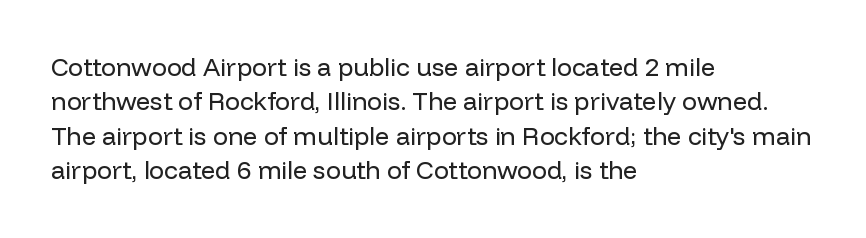
{"italic": "no", "bold": "no", "underline": "no", "align": "left", "line_spacing": "normal", "line_spacing_ratio": 1.38, "letter_spacing": "normal", "letter_spacing_em": 0.0, "glyph_px": 25}
